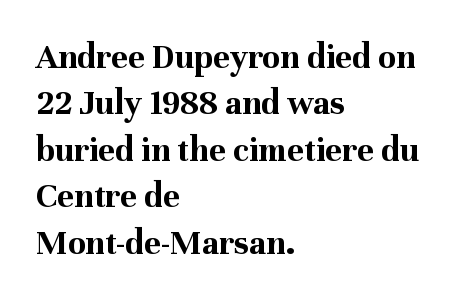
Q: Is the text bold? A: Yes.
Q: Is the text italic (slanted)? A: No, it is upright.
Q: Is the typeface a serif or a sans-serif typeface? A: Serif.
Q: Is the text underlined? A: No.
Q: How is the paragraph aligned? A: Left-aligned.
Q: Is the spacing between letters normal or unusually wide? A: Normal.
Q: Is the spacing between lines tight, normal or loose? A: Normal.
Q: Width (condensed, normal, or wide)? A: Normal.
Q: Stroke contrast? A: Medium.
Q: x-height? A: Medium.
Q: Monospaced? A: No.
